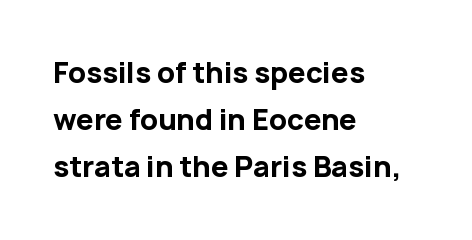
Unlike a traditional serif, this face leaves its strokes unadorned. Check the space under the baseline: it is left empty. The paragraph shown leans on its left margin. Proportional: the letters do not fall into vertical columns. Students, note that the glyphs here touch the page at normal intervals.
